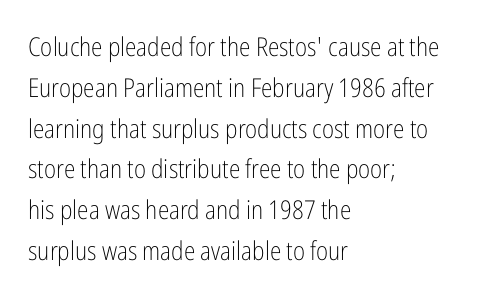
The image shows 26 px text type, upright; set left-aligned, normal line spacing (1.57x), normal letter spacing, not underlined.
